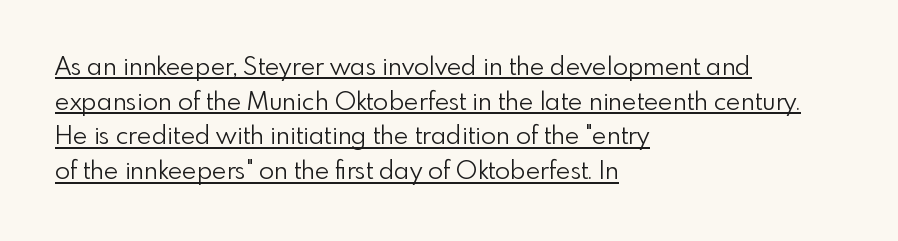
{"italic": "no", "bold": "no", "underline": "yes", "align": "left", "line_spacing": "normal", "line_spacing_ratio": 1.39, "letter_spacing": "normal", "letter_spacing_em": 0.0, "glyph_px": 25}
